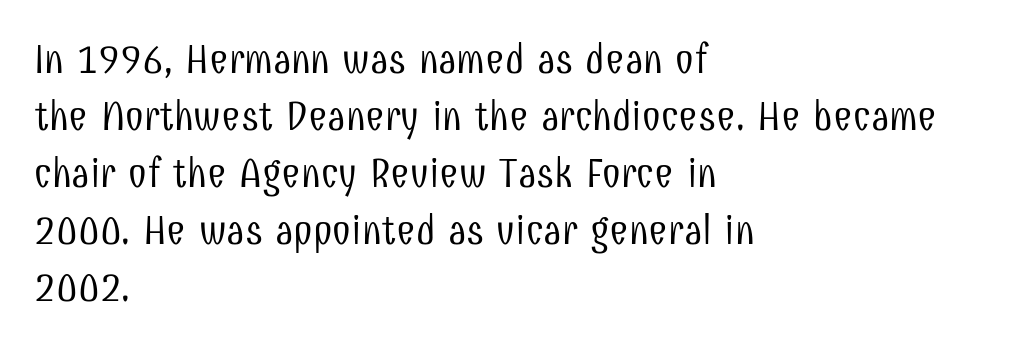
{"serif": "no", "italic": "no", "bold": "no", "weight": "light", "width": "condensed", "stroke_contrast": "low", "x_height": "medium", "monospaced": "no", "underline": "no", "align": "left", "line_spacing": "normal", "line_spacing_ratio": 1.36, "letter_spacing": "normal", "letter_spacing_em": 0.0, "glyph_px": 42}
